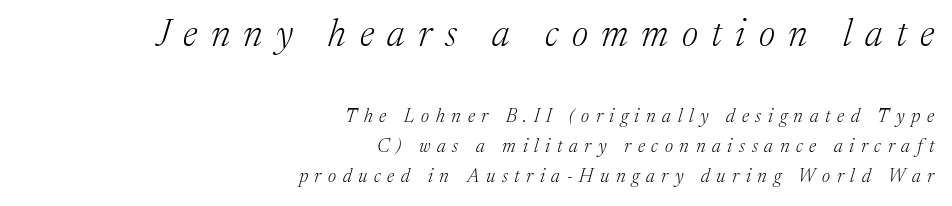
{"serif": "yes", "italic": "yes", "lean": "right", "slant_degrees": 17, "bold": "no", "weight": "light", "width": "normal", "stroke_contrast": "medium", "x_height": "medium", "monospaced": "no", "underline": "no", "align": "right", "line_spacing": "normal", "line_spacing_ratio": 1.57, "letter_spacing": "wide", "letter_spacing_em": 0.35, "larger_block": "first", "size_ratio": 2.0, "glyph_px": 38}
